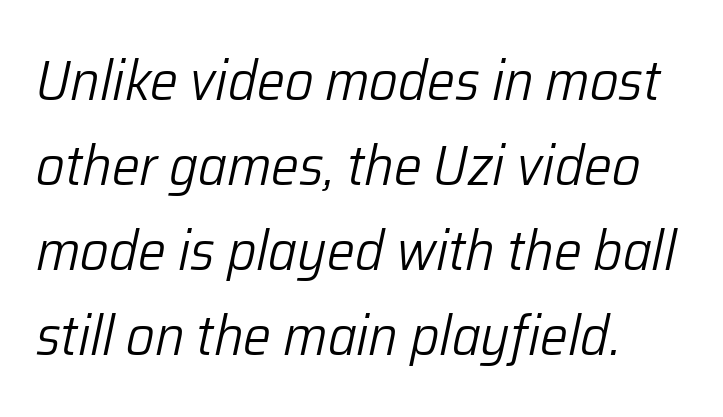
Q: Is the text bold? A: No.
Q: Is the text italic (slanted)? A: Yes, it leans right by about 12 degrees.
Q: Is the text underlined? A: No.
Q: How is the paragraph aligned? A: Left-aligned.
Q: Is the spacing between letters normal or unusually wide? A: Normal.
Q: Is the spacing between lines tight, normal or loose? A: Normal.
Q: Width (condensed, normal, or wide)? A: Normal.
Q: Stroke contrast? A: Low.
Q: x-height? A: Medium.
Q: Monospaced? A: No.
